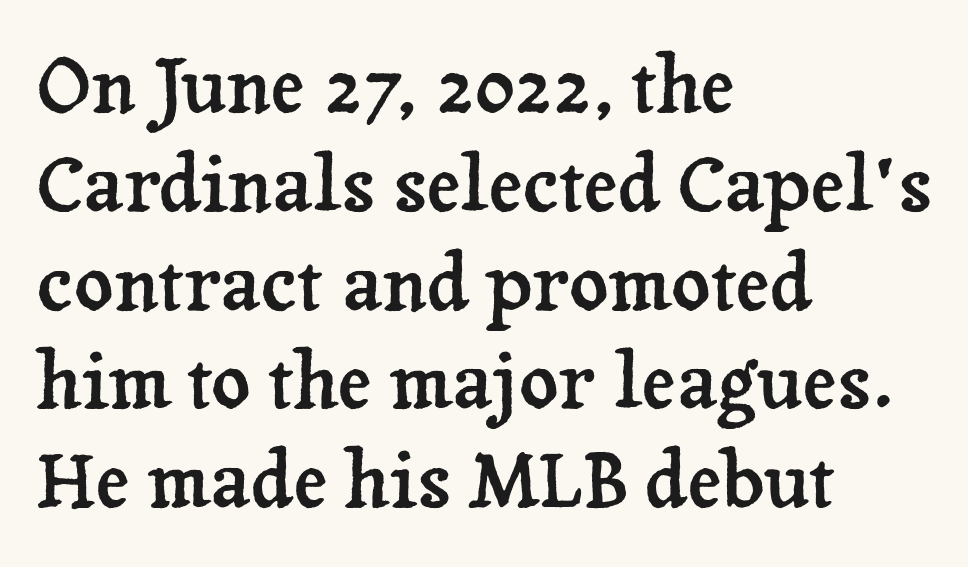
The image shows 76 px serif type, upright; set left-aligned, normal line spacing (1.3x), normal letter spacing, not underlined; low stroke contrast and a medium x-height.
